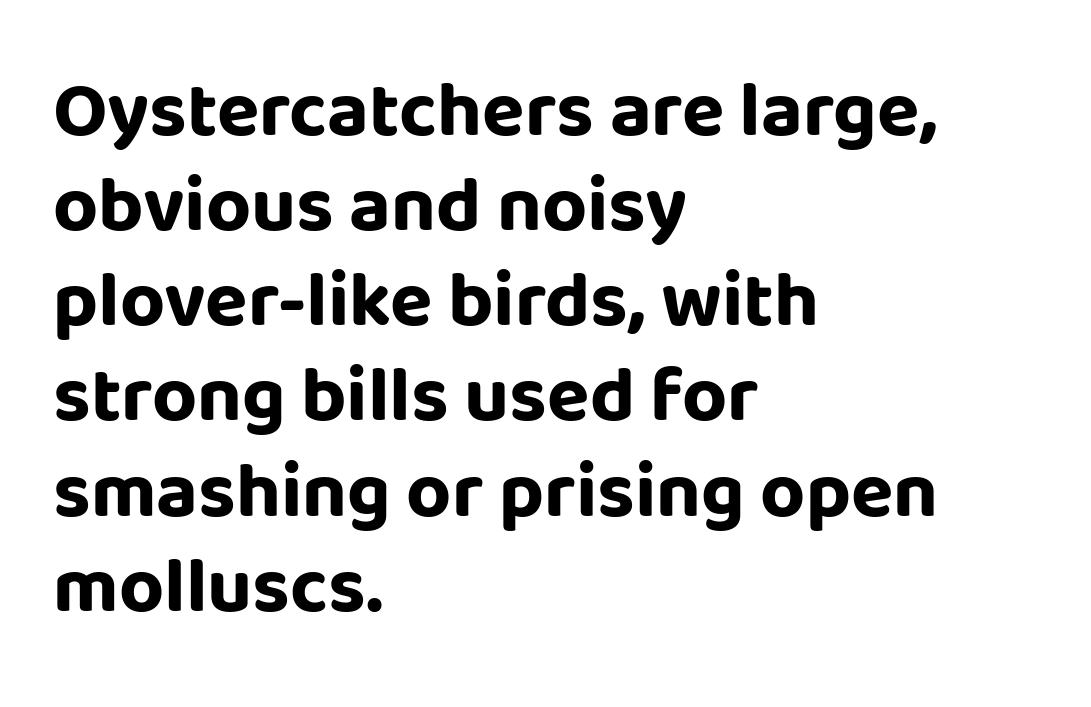
Q: Is the text bold? A: Yes.
Q: Is the text italic (slanted)? A: No, it is upright.
Q: Is the typeface a serif or a sans-serif typeface? A: Sans-serif.
Q: Is the text underlined? A: No.
Q: How is the paragraph aligned? A: Left-aligned.
Q: Is the spacing between letters normal or unusually wide? A: Normal.
Q: Width (condensed, normal, or wide)? A: Normal.
Q: Stroke contrast? A: Low.
Q: x-height? A: Large.
Q: Monospaced? A: No.
